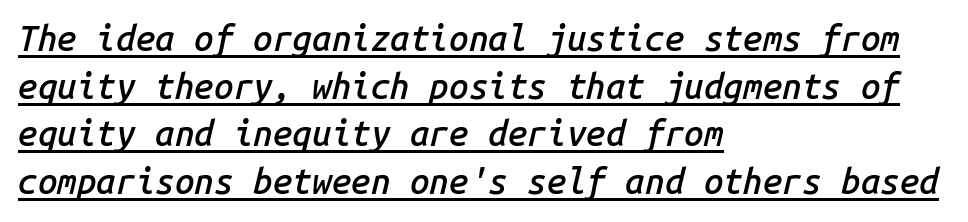
{"italic": "yes", "lean": "right", "slant_degrees": 14, "bold": "semi", "weight": "semibold", "width": "normal", "stroke_contrast": "low", "x_height": "medium", "monospaced": "yes", "underline": "yes", "align": "left", "line_spacing": "normal", "line_spacing_ratio": 1.36, "letter_spacing": "normal", "letter_spacing_em": 0.0, "glyph_px": 35}
